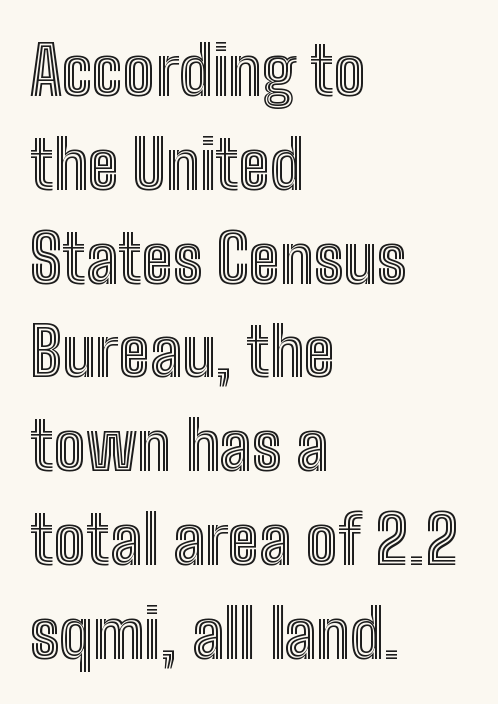
Think of a printed novel: that variable character pitch is what you see here. Nope, not italic — everything's standing straight. The specimen omits any rule beneath the text block's lines. These lines sit exactly where default settings would place them. Does extra space separate the letters? No, they use regular spacing.
